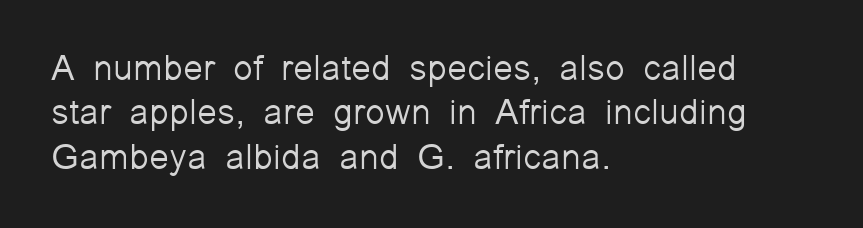
Q: Is the text bold? A: No.
Q: Is the text italic (slanted)? A: No, it is upright.
Q: Is the typeface a serif or a sans-serif typeface? A: Sans-serif.
Q: Is the text underlined? A: No.
Q: How is the paragraph aligned? A: Left-aligned.
Q: Is the spacing between letters normal or unusually wide? A: Normal.
Q: Width (condensed, normal, or wide)? A: Normal.
Q: Stroke contrast? A: Low.
Q: x-height? A: Medium.
Q: Monospaced? A: No.
